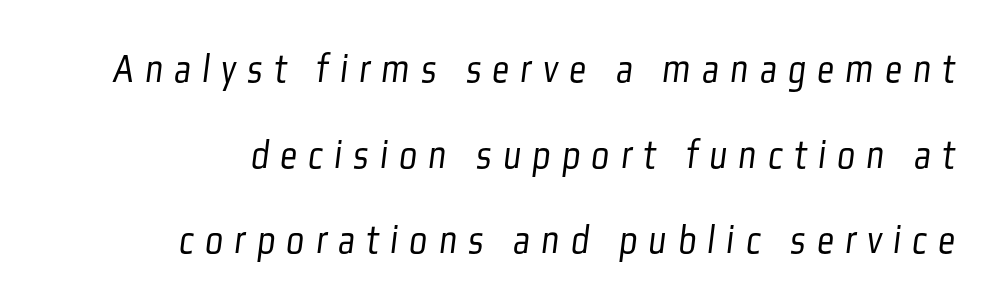
Q: Is the text bold? A: No.
Q: Is the typeface a serif or a sans-serif typeface? A: Sans-serif.
Q: Is the text underlined? A: No.
Q: Is the spacing between letters normal or unusually wide? A: Unusually wide.
Q: Is the spacing between lines tight, normal or loose? A: Loose.
Q: Width (condensed, normal, or wide)? A: Condensed.
Q: Stroke contrast? A: Low.
Q: x-height? A: Medium.
Q: Monospaced? A: No.
